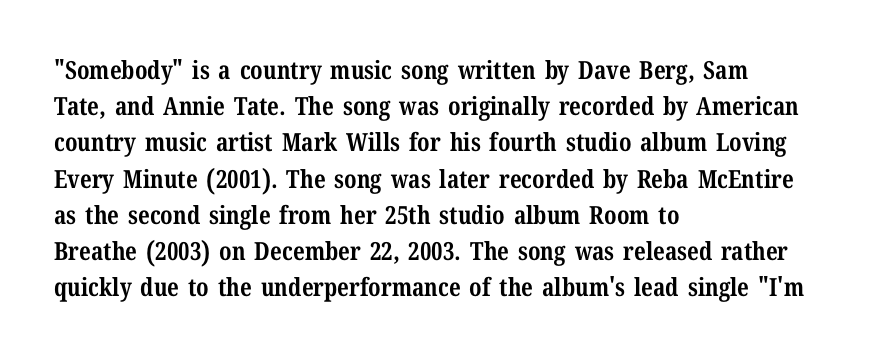
Q: Is the text bold? A: Yes.
Q: Is the text italic (slanted)? A: No, it is upright.
Q: Is the text underlined? A: No.
Q: How is the paragraph aligned? A: Left-aligned.
Q: Is the spacing between letters normal or unusually wide? A: Normal.
Q: Is the spacing between lines tight, normal or loose? A: Normal.
